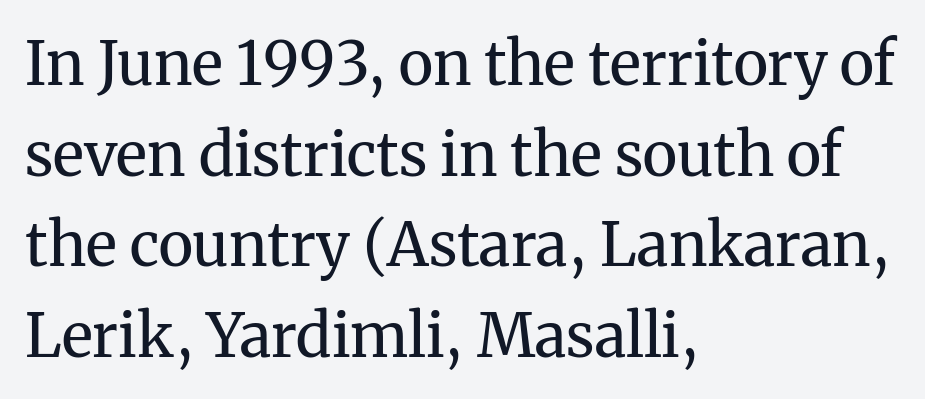
Q: Is the text bold? A: No.
Q: Is the text italic (slanted)? A: No, it is upright.
Q: Is the typeface a serif or a sans-serif typeface? A: Serif.
Q: Is the text underlined? A: No.
Q: How is the paragraph aligned? A: Left-aligned.
Q: Is the spacing between letters normal or unusually wide? A: Normal.
Q: Is the spacing between lines tight, normal or loose? A: Normal.
Q: Width (condensed, normal, or wide)? A: Normal.
Q: Stroke contrast? A: Medium.
Q: x-height? A: Medium.
Q: Monospaced? A: No.
